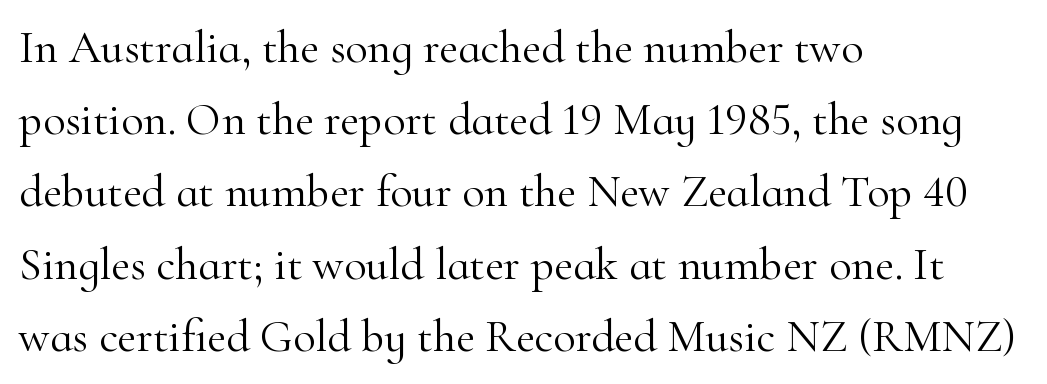
The image shows 46 px light serif type, upright; set left-aligned, normal line spacing (1.57x), normal letter spacing, not underlined; high stroke contrast and a small x-height.
